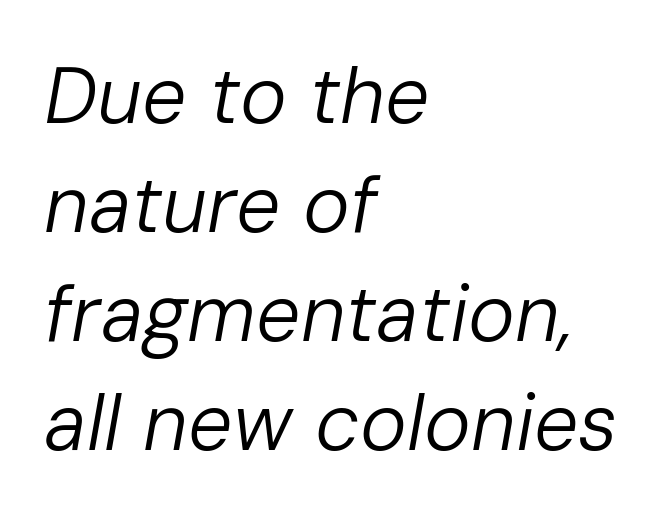
{"italic": "yes", "lean": "right", "slant_degrees": 10, "bold": "no", "weight": "regular", "width": "normal", "stroke_contrast": "low", "x_height": "medium", "monospaced": "no", "underline": "no", "align": "left", "line_spacing": "normal", "line_spacing_ratio": 1.38, "letter_spacing": "normal", "letter_spacing_em": 0.0, "glyph_px": 79}
